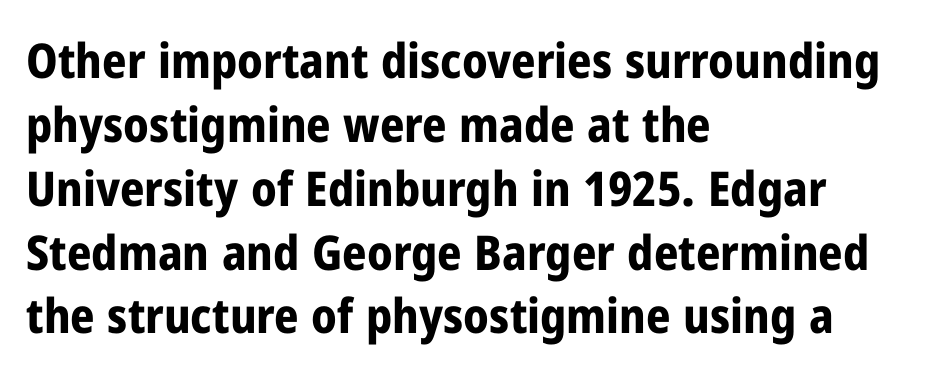
Q: Is the text bold? A: Yes.
Q: Is the text italic (slanted)? A: No, it is upright.
Q: Is the typeface a serif or a sans-serif typeface? A: Sans-serif.
Q: Is the text underlined? A: No.
Q: How is the paragraph aligned? A: Left-aligned.
Q: Is the spacing between letters normal or unusually wide? A: Normal.
Q: Is the spacing between lines tight, normal or loose? A: Normal.
Q: Width (condensed, normal, or wide)? A: Condensed.
Q: Stroke contrast? A: Low.
Q: x-height? A: Medium.
Q: Monospaced? A: No.
